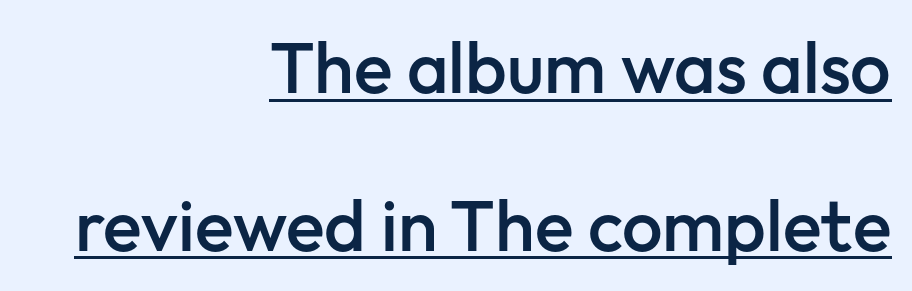
Q: Is the text bold? A: Semi-bold.
Q: Is the text italic (slanted)? A: No, it is upright.
Q: Is the typeface a serif or a sans-serif typeface? A: Sans-serif.
Q: Is the text underlined? A: Yes.
Q: How is the paragraph aligned? A: Right-aligned.
Q: Is the spacing between letters normal or unusually wide? A: Normal.
Q: Is the spacing between lines tight, normal or loose? A: Loose.
Q: Width (condensed, normal, or wide)? A: Normal.
Q: Stroke contrast? A: Low.
Q: x-height? A: Medium.
Q: Monospaced? A: No.
